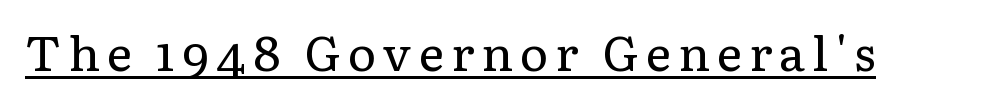
Q: Is the text bold? A: No.
Q: Is the text italic (slanted)? A: No, it is upright.
Q: Is the typeface a serif or a sans-serif typeface? A: Serif.
Q: Is the text underlined? A: Yes.
Q: Width (condensed, normal, or wide)? A: Normal.
Q: Stroke contrast? A: Low.
Q: x-height? A: Medium.
Q: Monospaced? A: No.
